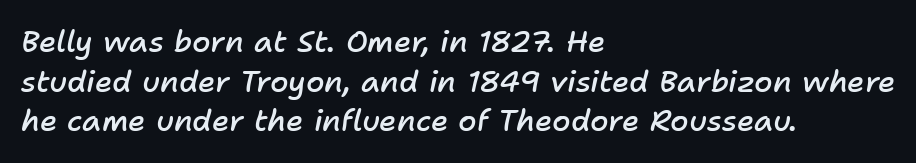
The image shows 30 px semibold type, italic (leaning right); set left-aligned, normal line spacing (1.32x), normal letter spacing, not underlined; low stroke contrast and a medium x-height.
